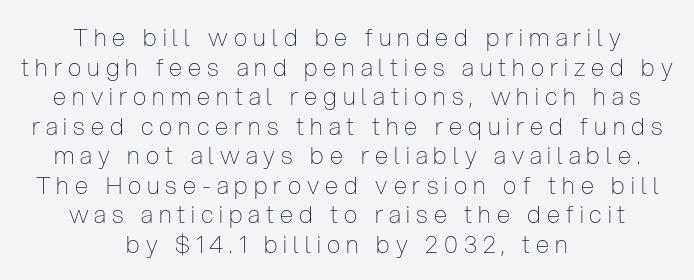
{"italic": "no", "bold": "no", "underline": "no", "align": "center", "line_spacing_ratio": 1.23, "letter_spacing": "wide", "letter_spacing_em": 0.25, "glyph_px": 24}
